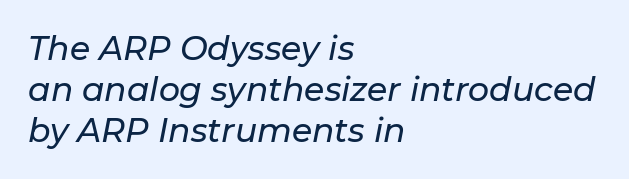
{"italic": "yes", "lean": "right", "slant_degrees": 11, "width": "normal", "stroke_contrast": "low", "x_height": "medium", "monospaced": "no", "underline": "no", "align": "left", "line_spacing_ratio": 1.24, "letter_spacing": "normal", "letter_spacing_em": 0.0, "glyph_px": 33}
